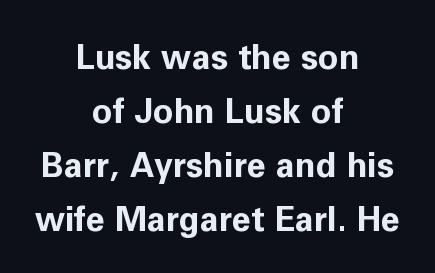
Q: Is the text bold? A: Yes.
Q: Is the text italic (slanted)? A: No, it is upright.
Q: Is the typeface a serif or a sans-serif typeface? A: Sans-serif.
Q: Is the text underlined? A: No.
Q: How is the paragraph aligned? A: Centered.
Q: Is the spacing between letters normal or unusually wide? A: Normal.
Q: Is the spacing between lines tight, normal or loose? A: Normal.
Q: Width (condensed, normal, or wide)? A: Normal.
Q: Stroke contrast? A: Low.
Q: x-height? A: Medium.
Q: Monospaced? A: No.
